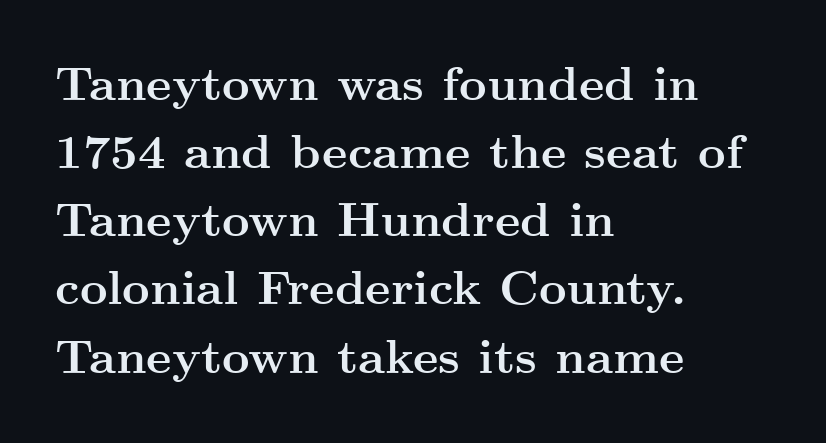
Q: Is the text bold? A: Yes.
Q: Is the text italic (slanted)? A: No, it is upright.
Q: Is the typeface a serif or a sans-serif typeface? A: Serif.
Q: Is the text underlined? A: No.
Q: How is the paragraph aligned? A: Left-aligned.
Q: Is the spacing between letters normal or unusually wide? A: Normal.
Q: Is the spacing between lines tight, normal or loose? A: Normal.
Q: Width (condensed, normal, or wide)? A: Wide.
Q: Stroke contrast? A: Medium.
Q: x-height? A: Small.
Q: Monospaced? A: No.
